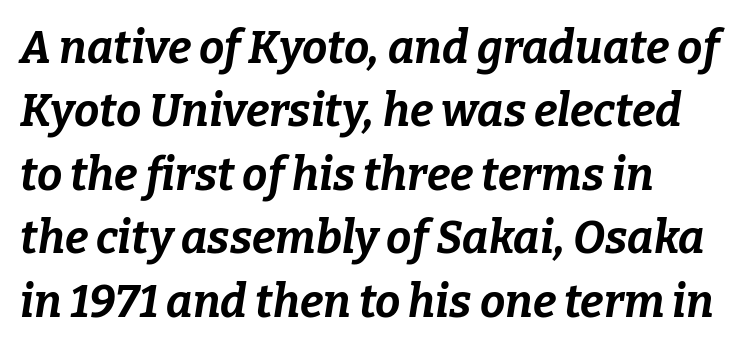
The image shows 45 px bold type, italic (leaning right); set left-aligned, normal line spacing (1.41x), normal letter spacing, not underlined; low stroke contrast and a medium x-height.
